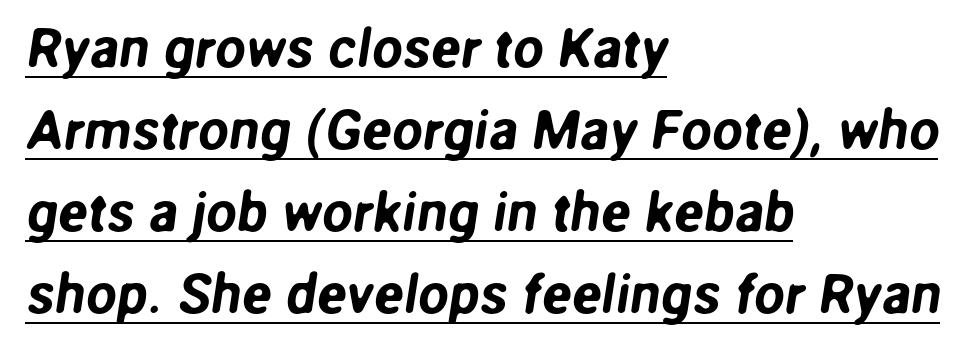
Here the glyphs are tracked normally, forming tight word shapes. How would I describe the line gaps? Plain and ordinary. The rendering shows plain stroke endings on the letterforms — a sans-serif design. A typographer would call this underscored text.
